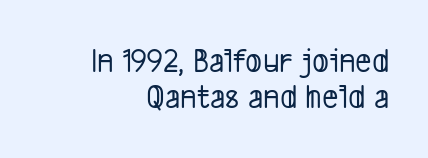
The rendering keeps characters at their native spacing. The passage shown stacks its lines with hardly any gap. You can tell from the bare stems that sans-serif type was used. Anything drawn beneath the words? Only blank space. The face used here is proportionally spaced, like ordinary book or web type.
